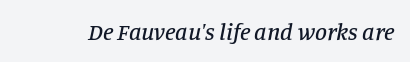
The image shows 24 px text type, italic (leaning right); set normal letter spacing, not underlined.
